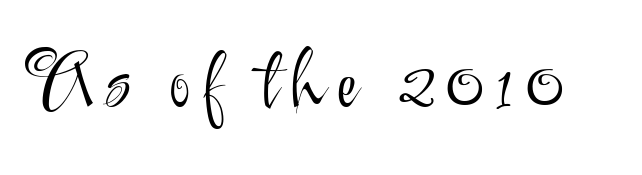
Q: Is the text bold? A: No.
Q: Is the typeface a serif or a sans-serif typeface? A: Sans-serif.
Q: Is the text underlined? A: No.
Q: Width (condensed, normal, or wide)? A: Normal.
Q: Stroke contrast? A: Medium.
Q: x-height? A: Small.
Q: Monospaced? A: No.
